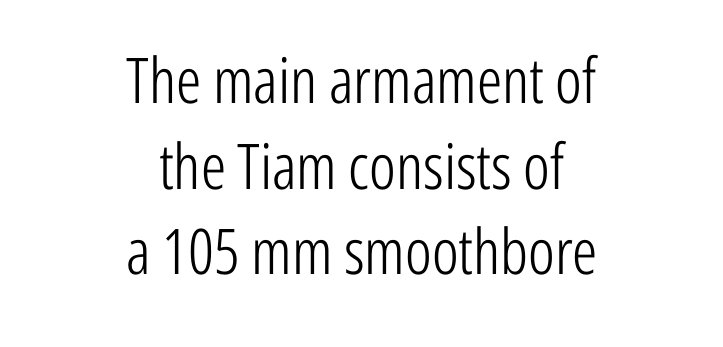
{"serif": "no", "italic": "no", "bold": "no", "weight": "light", "width": "condensed", "stroke_contrast": "low", "x_height": "medium", "monospaced": "no", "underline": "no", "align": "center", "line_spacing": "normal", "line_spacing_ratio": 1.36, "letter_spacing": "normal", "letter_spacing_em": 0.0, "glyph_px": 63}
